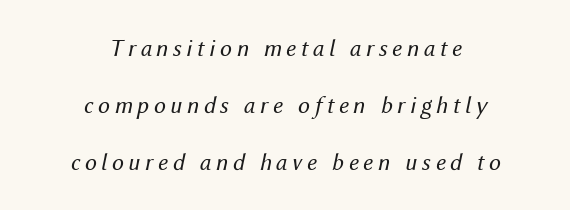
{"italic": "yes", "lean": "right", "slant_degrees": 12, "bold": "no", "underline": "no", "align": "center", "line_spacing": "loose", "line_spacing_ratio": 2.37, "glyph_px": 24}
